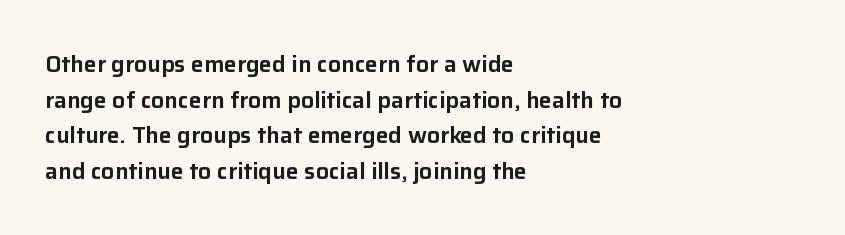
The image shows 23 px text type, upright; set left-aligned, normal line spacing (1.55x), normal letter spacing, not underlined.
